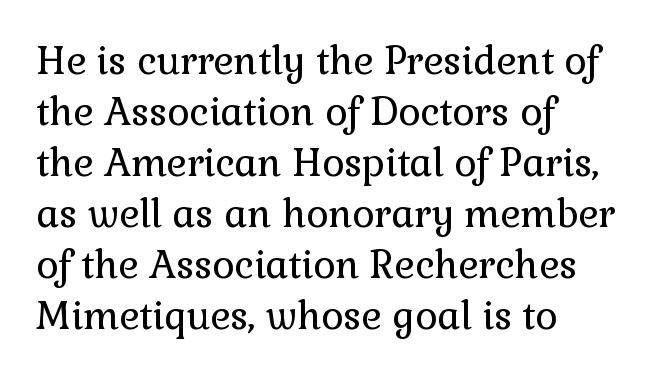
{"serif": "yes", "italic": "no", "bold": "no", "weight": "regular", "width": "normal", "stroke_contrast": "low", "x_height": "medium", "monospaced": "no", "underline": "no", "align": "left", "line_spacing": "normal", "line_spacing_ratio": 1.34, "letter_spacing": "normal", "letter_spacing_em": 0.0, "glyph_px": 38}
